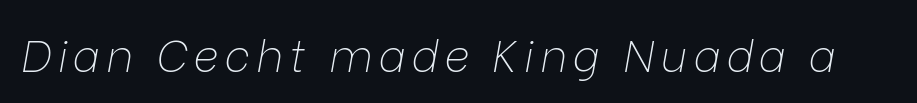
The letters look calm and open, with moderate or lighter stems. Here the designer chose a conventional face with non-uniform glyph widths. Lines of text with bare space underneath. You can tell it's italic because the verticals aren't actually vertical.
